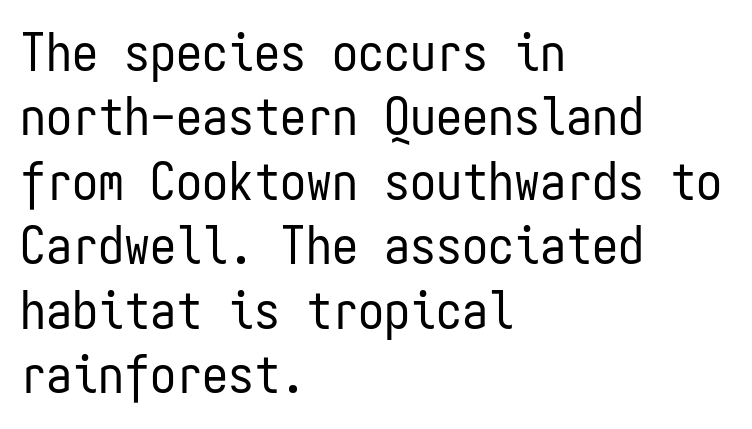
The image shows 52 px regular-weight, condensed sans-serif type, upright, monospaced; set left-aligned, line spacing 1.24x, normal letter spacing, not underlined; low stroke contrast and a medium x-height.
